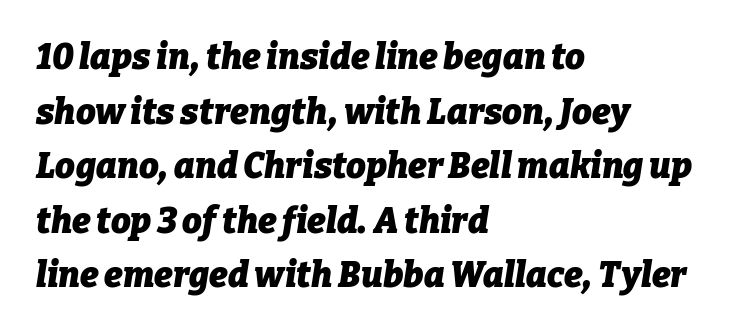
The image shows 35 px heavy type, italic (leaning right); set left-aligned, normal line spacing (1.56x), normal letter spacing, not underlined; low stroke contrast and a medium x-height.
